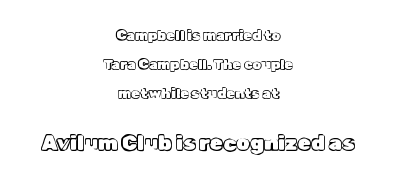
The space directly below the letters is spotless. The more generous point size was reserved for the lower chunk. These lines keep a tight, regular rhythm from letter to letter. Do the letters lean? They stand straight. The setting favours the middle, as headings and verse often do. This sample trades compactness for vertical openness between lines.
